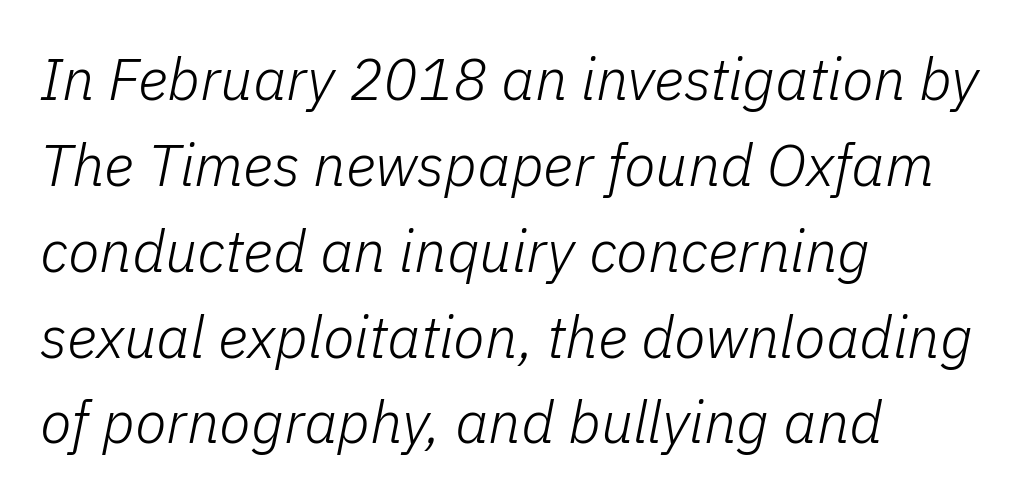
The image shows 58 px light type, italic (leaning right); set left-aligned, normal line spacing (1.48x), normal letter spacing, not underlined; low stroke contrast and a medium x-height.
